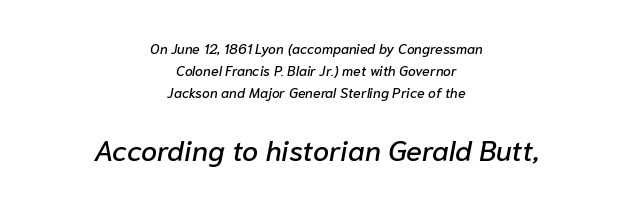
Q: Is the text italic (slanted)? A: Yes, it leans right by about 10 degrees.
Q: Is the text underlined? A: No.
Q: How is the paragraph aligned? A: Centered.
Q: Is the spacing between letters normal or unusually wide? A: Normal.
Q: Is the spacing between lines tight, normal or loose? A: Normal.
Q: Which block of text is set in a larger size, the first (top) or the second (bottom)? A: The second (bottom) one.
Q: Width (condensed, normal, or wide)? A: Normal.
Q: Stroke contrast? A: Low.
Q: x-height? A: Medium.
Q: Monospaced? A: No.
